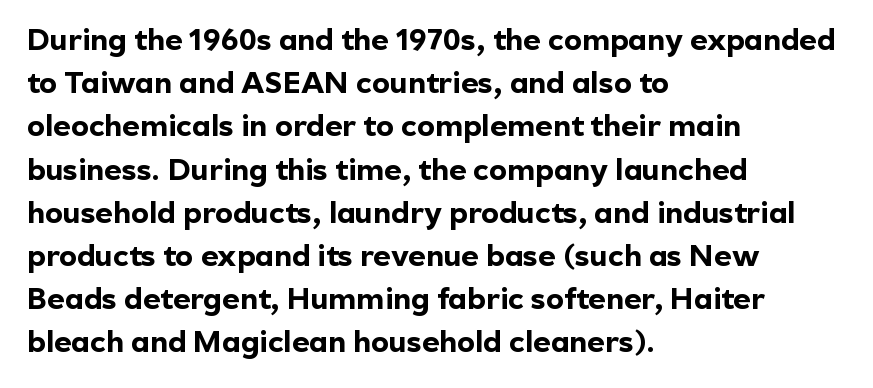
Q: Is the text bold? A: Yes.
Q: Is the text italic (slanted)? A: No, it is upright.
Q: Is the typeface a serif or a sans-serif typeface? A: Sans-serif.
Q: Is the text underlined? A: No.
Q: How is the paragraph aligned? A: Left-aligned.
Q: Is the spacing between letters normal or unusually wide? A: Normal.
Q: Is the spacing between lines tight, normal or loose? A: Normal.
Q: Width (condensed, normal, or wide)? A: Normal.
Q: x-height? A: Medium.
Q: Monospaced? A: No.
